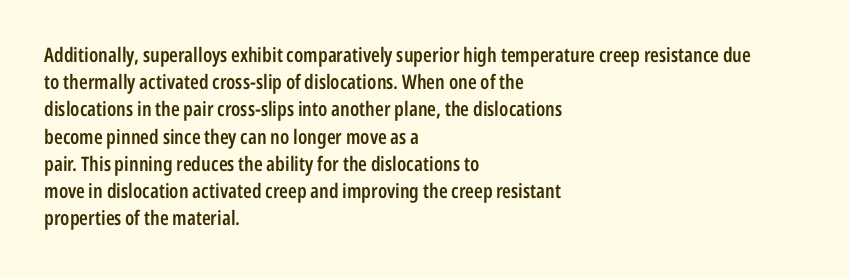
Normally led — the rows are evenly, conventionally spaced. The baseline area is clear. The passage shown is semibold, sitting just below true bold. Style check: upright.
